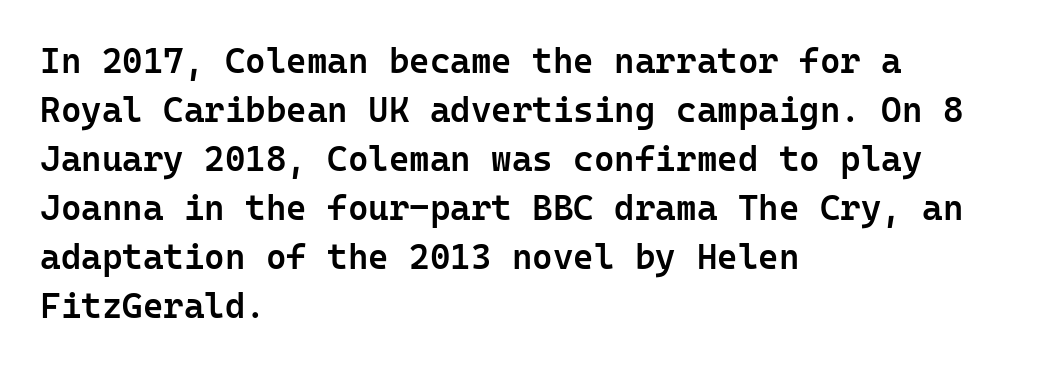
Spacing verdict: monospaced, one width for all characters. Stroke terminals: plain, sans-serif. Typeset ragged right — the left edge is the straight one. The string is rendered with underlining switched off. The line-height multiplier appears to be the usual default.
